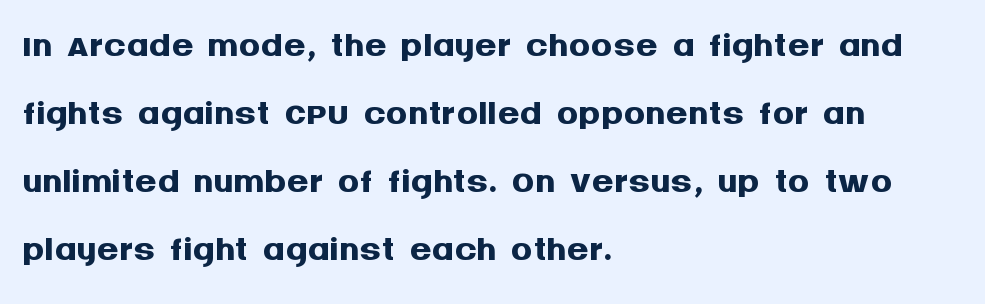
Is this a sans? Yes — the strokes have no serifs. Decoration check: the copy has no underline. In terms of posture, this sample is upright. Horizontally, the lines are justified to the leading edge only.
